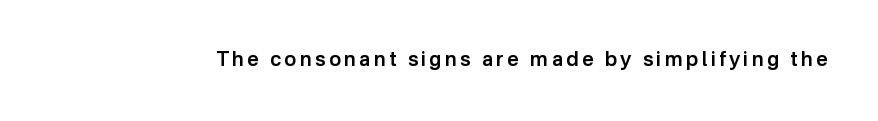
Italic? Not at all — the glyphs are vertical. The passage shown is not underscored anywhere. I'd describe the lettering as semibold — firm but not a full bold.
